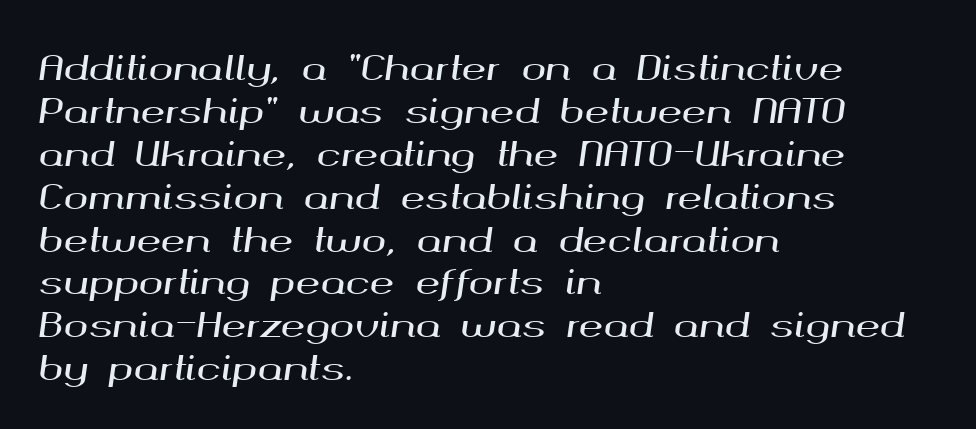
{"italic": "yes", "lean": "right", "slant_degrees": 8, "width": "wide", "stroke_contrast": "medium", "x_height": "medium", "monospaced": "no", "underline": "no", "align": "left", "line_spacing": "normal", "line_spacing_ratio": 1.3, "letter_spacing": "normal", "letter_spacing_em": 0.0, "glyph_px": 33}
